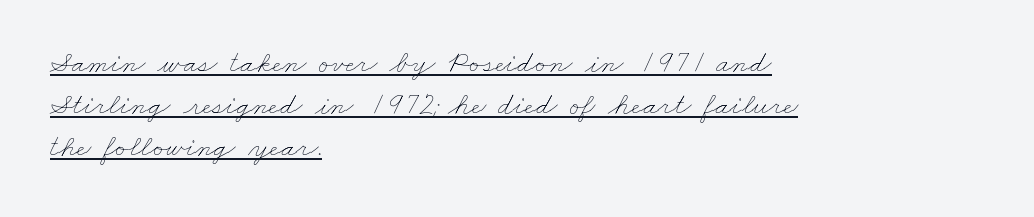
{"bold": "no", "weight": "thin", "width": "wide", "stroke_contrast": "low", "x_height": "small", "monospaced": "no", "underline": "yes", "align": "left", "line_spacing": "normal", "line_spacing_ratio": 1.36, "letter_spacing": "normal", "letter_spacing_em": 0.0, "glyph_px": 31}
